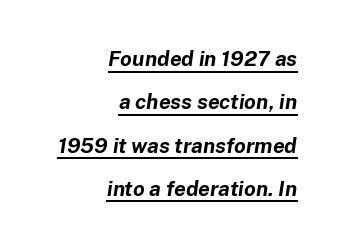
Q: Is the text bold? A: Yes.
Q: Is the text italic (slanted)? A: Yes, it leans right by about 8 degrees.
Q: Is the text underlined? A: Yes.
Q: How is the paragraph aligned? A: Right-aligned.
Q: Is the spacing between letters normal or unusually wide? A: Normal.
Q: Is the spacing between lines tight, normal or loose? A: Loose.
